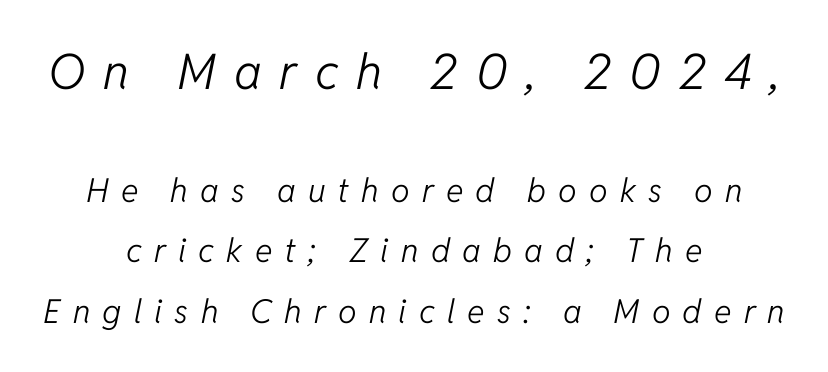
The font is comparable to plain body text, perhaps lighter. Display-style spreading of the glyphs; the letterfit is very open. Rendered with sloped, italic letterforms. This layout puts the oversized block above and the modest block below. A bare baseline throughout the passage.
